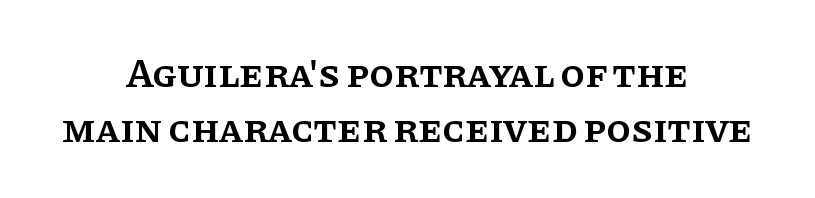
Q: Is the text bold? A: Semi-bold.
Q: Is the text italic (slanted)? A: No, it is upright.
Q: Is the typeface a serif or a sans-serif typeface? A: Serif.
Q: Is the text underlined? A: No.
Q: How is the paragraph aligned? A: Centered.
Q: Is the spacing between letters normal or unusually wide? A: Normal.
Q: Is the spacing between lines tight, normal or loose? A: Normal.
Q: Width (condensed, normal, or wide)? A: Normal.
Q: Stroke contrast? A: Low.
Q: x-height? A: Large.
Q: Monospaced? A: No.
